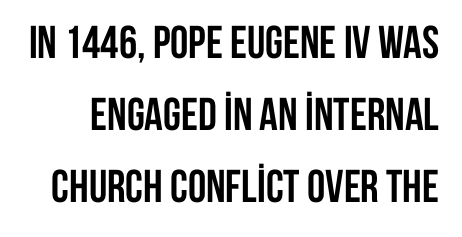
{"serif": "no", "italic": "no", "bold": "yes", "weight": "semibold", "width": "condensed", "stroke_contrast": "low", "x_height": "large", "monospaced": "no", "underline": "no", "line_spacing": "normal", "line_spacing_ratio": 1.56, "letter_spacing": "normal", "letter_spacing_em": 0.0, "glyph_px": 46}
